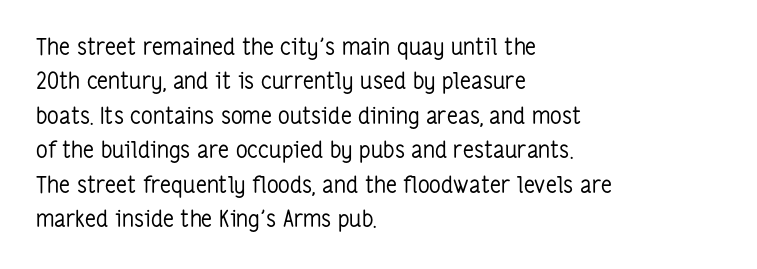
The image shows 23 px text type, upright; set left-aligned, normal line spacing (1.5x), normal letter spacing, not underlined.
